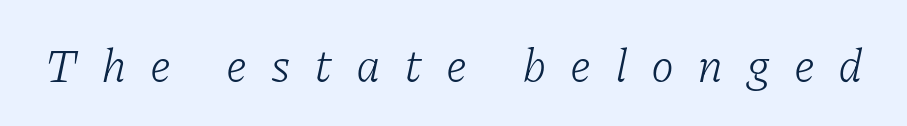
The image shows 47 px light serif type, italic (leaning right); set unusually wide letter spacing (+0.5 em), not underlined; low stroke contrast and a medium x-height.
